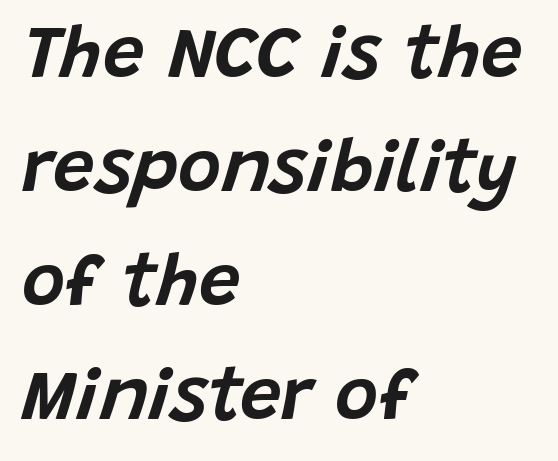
Each letter keeps its own natural width here, so spacing adapts to shape. Unmarked baselines from the first word to the last. Reading down the column, the eye jumps a familiar distance to each next line. Emphasis-style slanted type is in use. The paragraph has a hard left edge and a soft right edge. Compared with typical body copy, the letter spacing here is the same.
